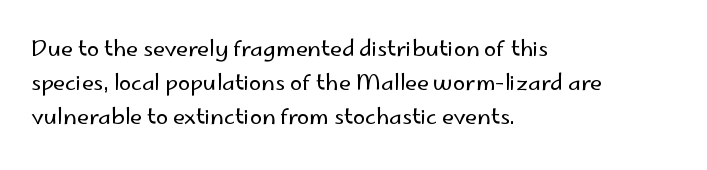
These lines stack with their left ends in a neat column. Any mark beneath the type? The region is blank. Short note: letters normally spaced. The type sits square on the baseline with zero lean.
